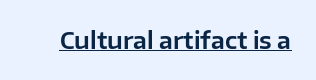
{"italic": "no", "underline": "yes", "letter_spacing": "normal", "letter_spacing_em": 0.0, "glyph_px": 23}
